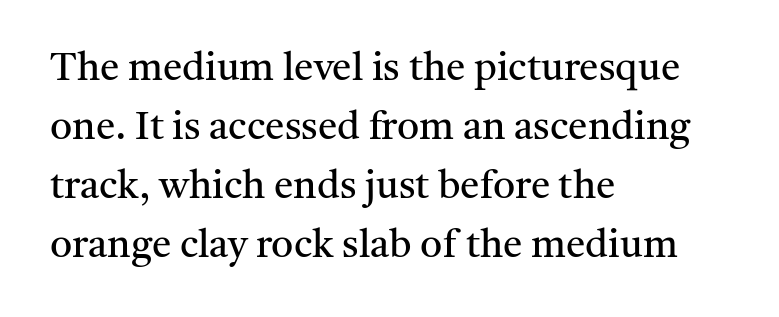
{"serif": "yes", "italic": "no", "bold": "no", "weight": "regular", "width": "normal", "stroke_contrast": "medium", "x_height": "medium", "monospaced": "no", "underline": "no", "align": "left", "line_spacing": "normal", "line_spacing_ratio": 1.51, "letter_spacing": "normal", "letter_spacing_em": 0.0, "glyph_px": 39}
